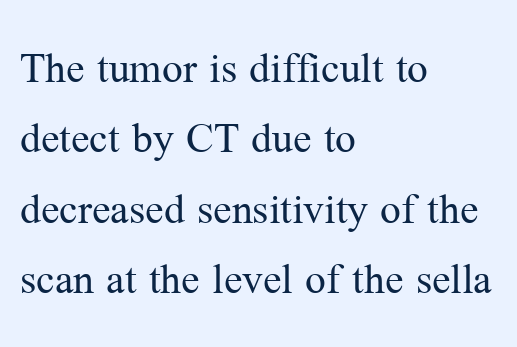
The image shows 46 px regular-weight serif type, upright; set left-aligned, normal line spacing (1.53x), normal letter spacing, not underlined; medium stroke contrast and a medium x-height.
